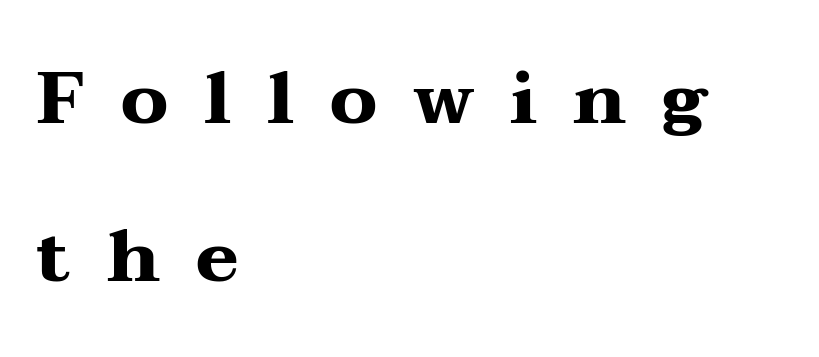
{"serif": "yes", "italic": "no", "bold": "yes", "weight": "heavy", "width": "wide", "stroke_contrast": "medium", "x_height": "medium", "monospaced": "no", "underline": "no", "align": "left", "line_spacing": "loose", "line_spacing_ratio": 2.16, "letter_spacing": "wide", "letter_spacing_em": 0.49, "glyph_px": 73}
